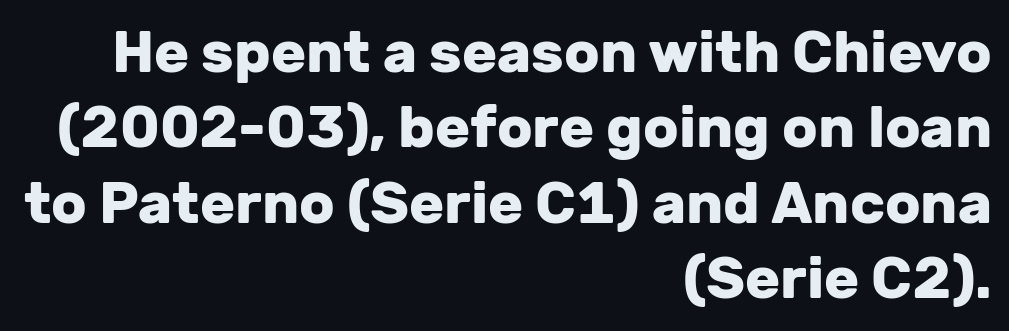
The image shows 58 px heavy sans-serif type, upright; set right-aligned, normal line spacing (1.3x), normal letter spacing, not underlined; low stroke contrast and a medium x-height.
